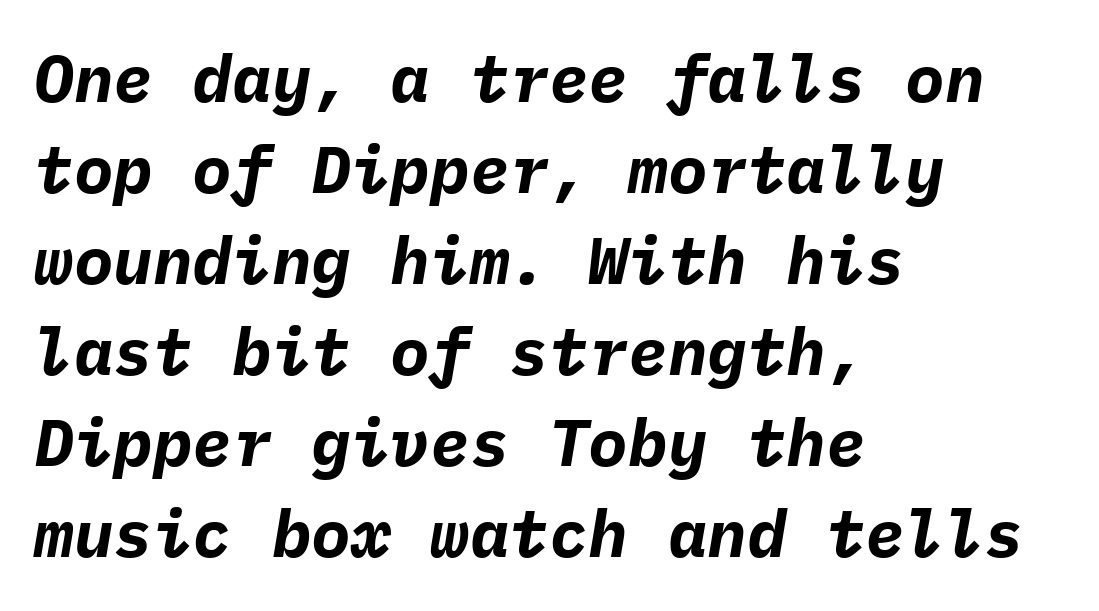
{"italic": "yes", "lean": "right", "slant_degrees": 9, "bold": "yes", "weight": "bold", "width": "normal", "stroke_contrast": "low", "x_height": "medium", "monospaced": "yes", "underline": "no", "align": "left", "line_spacing": "normal", "line_spacing_ratio": 1.38, "letter_spacing": "normal", "letter_spacing_em": 0.0, "glyph_px": 66}
